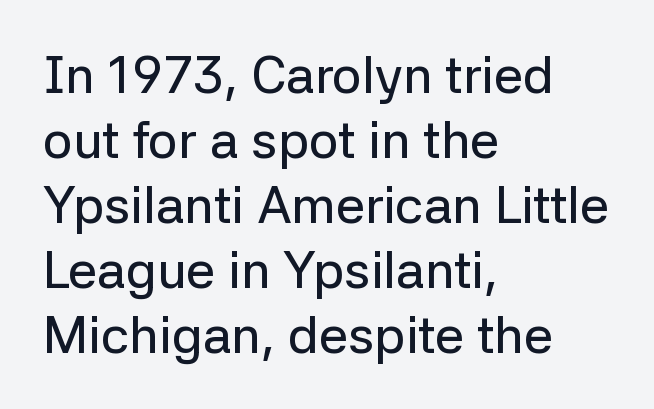
Each new line begins a customary step beneath the previous one. Words appear dense and cohesive because spacing is normal. Check under the words: just untouched page. You could not count columns in this text — the font is proportionally spaced. No italicization has been applied; the sample stays upright. The rendering anchors every line to the left-hand side.
